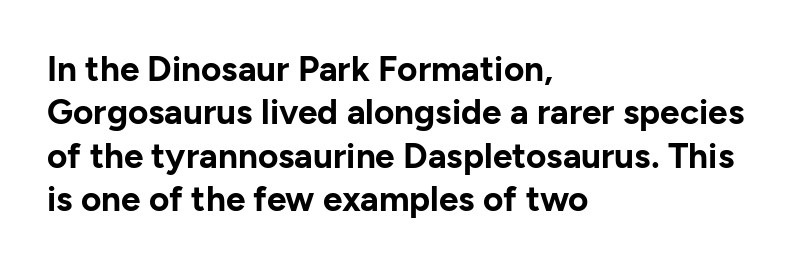
The image shows 35 px bold sans-serif type, upright; set left-aligned, line spacing 1.24x, normal letter spacing, not underlined; low stroke contrast and a medium x-height.
